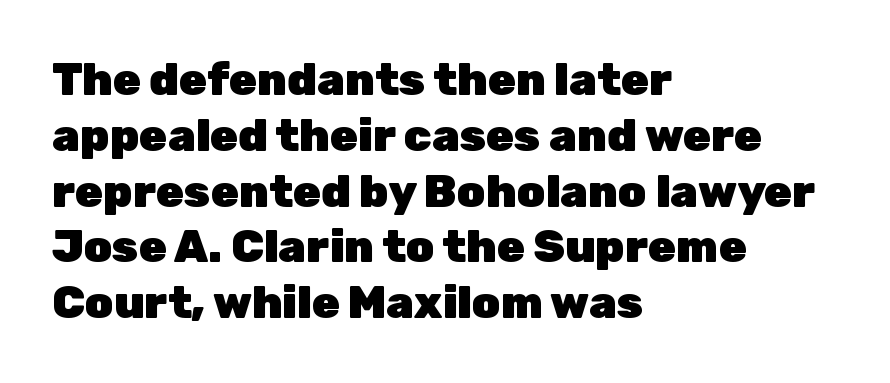
The image shows 45 px heavy sans-serif type, upright; set left-aligned, line spacing 1.24x, normal letter spacing, not underlined; low stroke contrast and a medium x-height.
